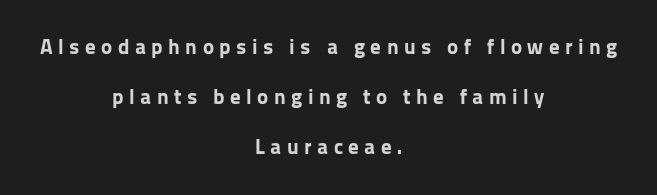
The compositor balanced each line on the midline. The specimen omits any rule beneath the text block's lines. These lines were composed using upright roman letters. These lines have a slow, spaced-out rhythm from letter to letter.
